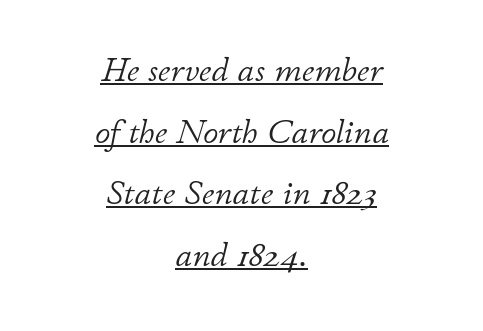
The gaps between neighbouring characters are ordinary and unremarkable. Each letter keeps its own natural width here, so spacing adapts to shape. Every word sits above its own underline. Is the type slanted? Yes — the strokes lean at a clear angle. The font is comparable to plain body text, perhaps lighter. Alignment: centered.
